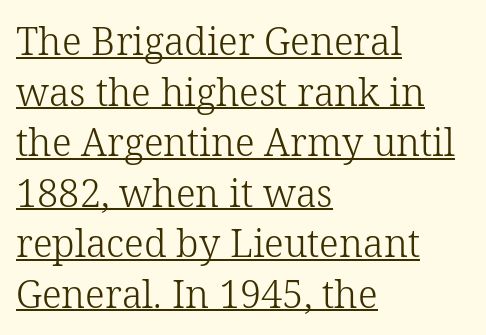
This sample uses plain, unmodified letter spacing. A roman cut, with each character standing at attention. Yep, those are serifs on the letters. Which margin do the lines hug? The left one — the right edge is uneven. Decoration check: the copy is underlined.
